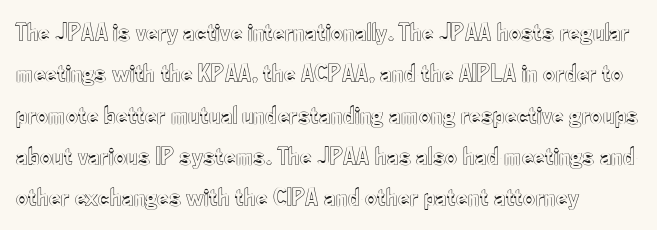
{"italic": "no", "underline": "no", "line_spacing": "normal", "line_spacing_ratio": 1.59, "letter_spacing": "normal", "letter_spacing_em": 0.0, "glyph_px": 26}
